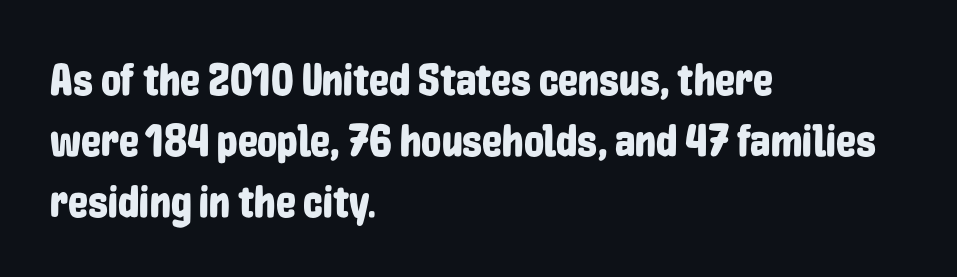
In terms of leading, this rendering sits right in the middle. This is the regular roman posture of the typeface. Examine the stroke ends and you'll find no serifs. Character widths vary here, with narrow letters taking less room than wide ones.
